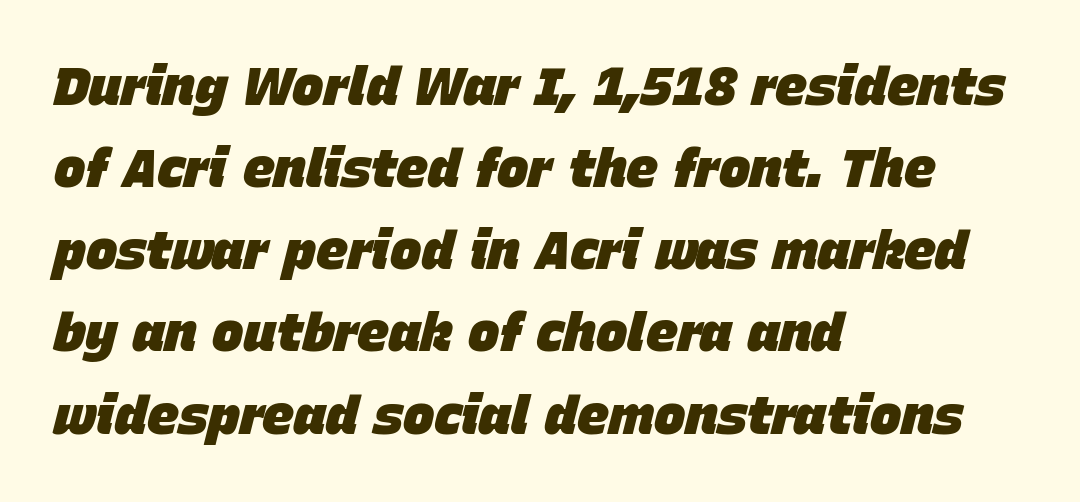
Q: Is the text bold? A: Yes.
Q: Is the text italic (slanted)? A: Yes, it leans right by about 15 degrees.
Q: Is the text underlined? A: No.
Q: How is the paragraph aligned? A: Left-aligned.
Q: Is the spacing between letters normal or unusually wide? A: Normal.
Q: Is the spacing between lines tight, normal or loose? A: Normal.
Q: Width (condensed, normal, or wide)? A: Normal.
Q: Stroke contrast? A: Low.
Q: x-height? A: Large.
Q: Monospaced? A: No.
